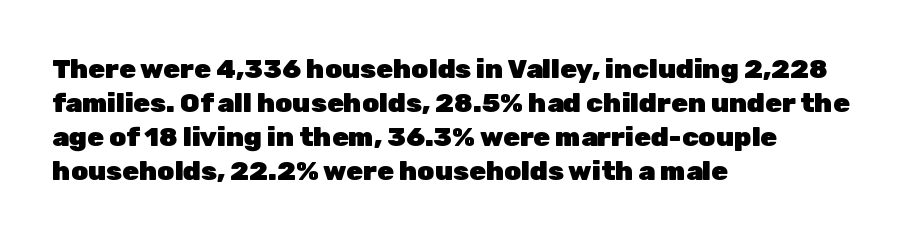
The image shows 27 px bold type, upright; set left-aligned, normal line spacing (1.26x), normal letter spacing, not underlined.
